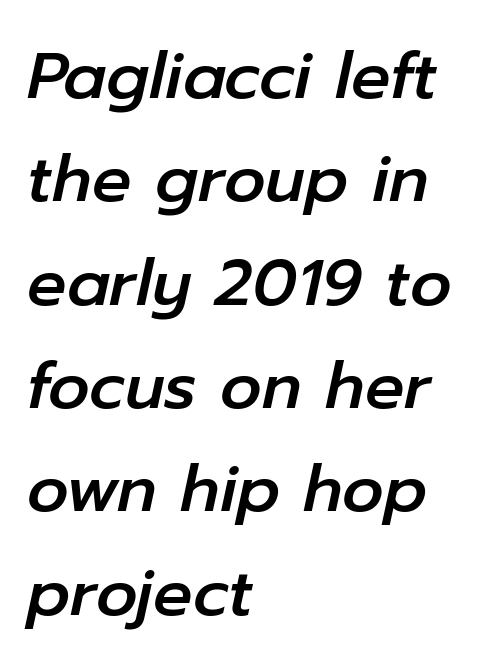
Q: Is the text italic (slanted)? A: Yes, it leans right by about 12 degrees.
Q: Is the text underlined? A: No.
Q: How is the paragraph aligned? A: Left-aligned.
Q: Is the spacing between letters normal or unusually wide? A: Normal.
Q: Is the spacing between lines tight, normal or loose? A: Normal.
Q: Width (condensed, normal, or wide)? A: Normal.
Q: Stroke contrast? A: Low.
Q: x-height? A: Medium.
Q: Monospaced? A: No.
